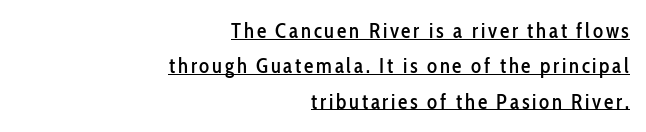
The image shows 21 px text type, upright; set right-aligned, normal line spacing (1.68x), underlined.
